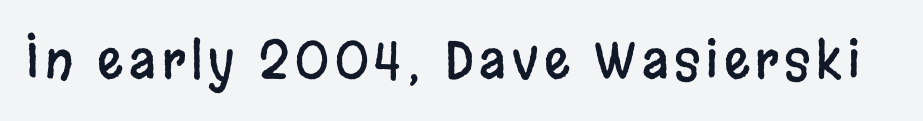
{"serif": "no", "italic": "no", "width": "condensed", "stroke_contrast": "low", "x_height": "large", "monospaced": "no", "underline": "no", "glyph_px": 51}
